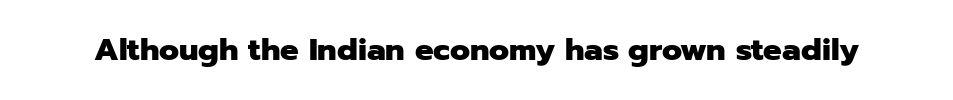
{"serif": "no", "italic": "no", "bold": "yes", "weight": "heavy", "width": "normal", "stroke_contrast": "low", "x_height": "medium", "monospaced": "no", "underline": "no", "letter_spacing": "normal", "letter_spacing_em": 0.0, "glyph_px": 31}
